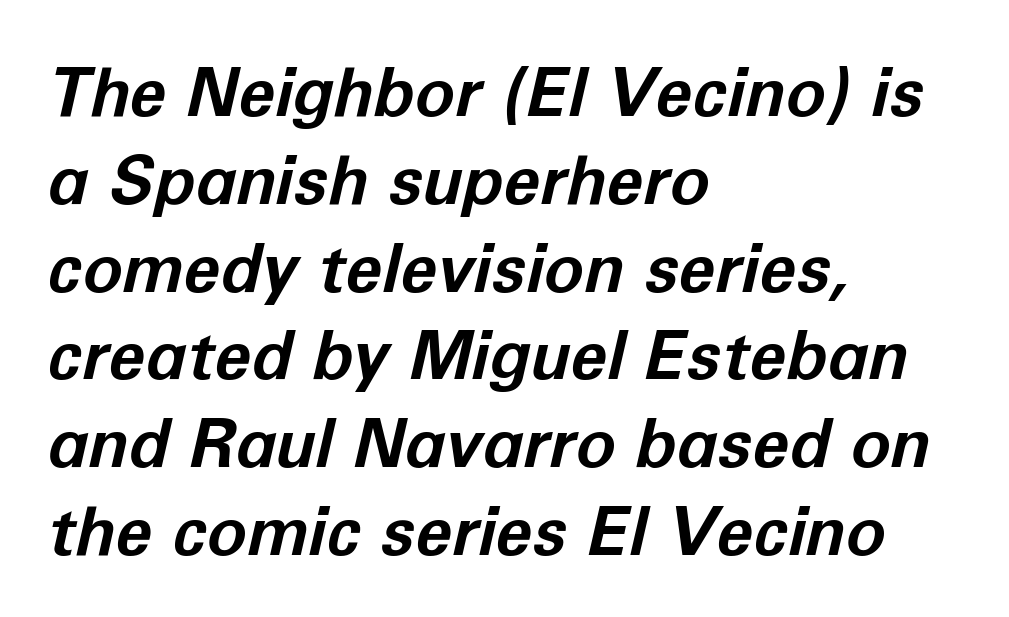
This sample uses an oblique cut, with every glyph tilted off the vertical. The passage shown is not underscored anywhere. Looks like regular typesetting: each glyph gets only the width it needs. Tracking here is standard; glyphs follow each other at the usual distance. These words are printed bold, with thick strokes throughout.
